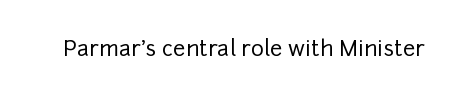
The image shows 22 px text type, upright; set normal letter spacing, not underlined.
